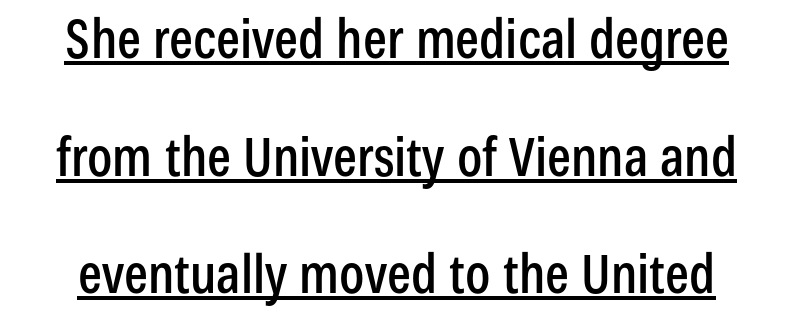
The image shows 53 px condensed sans-serif type, upright; set loose line spacing (2.22x), normal letter spacing, underlined; low stroke contrast and a medium x-height.
